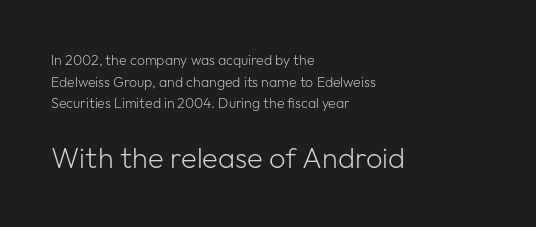
Q: Is the text bold? A: No.
Q: Is the text italic (slanted)? A: No, it is upright.
Q: Is the typeface a serif or a sans-serif typeface? A: Sans-serif.
Q: Is the text underlined? A: No.
Q: How is the paragraph aligned? A: Left-aligned.
Q: Is the spacing between letters normal or unusually wide? A: Normal.
Q: Is the spacing between lines tight, normal or loose? A: Normal.
Q: Which block of text is set in a larger size, the first (top) or the second (bottom)? A: The second (bottom) one.
Q: Width (condensed, normal, or wide)? A: Normal.
Q: Stroke contrast? A: Low.
Q: x-height? A: Medium.
Q: Monospaced? A: No.
